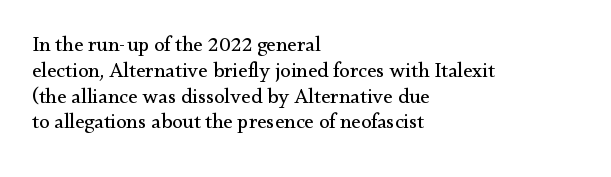
Q: Is the text bold? A: No.
Q: Is the text italic (slanted)? A: No, it is upright.
Q: Is the text underlined? A: No.
Q: How is the paragraph aligned? A: Left-aligned.
Q: Is the spacing between letters normal or unusually wide? A: Normal.
